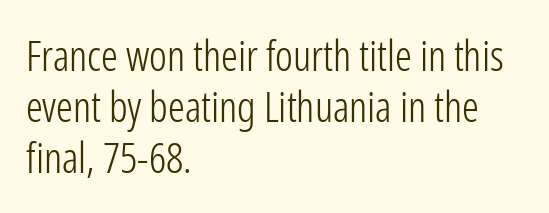
The ragged edge is on the right, which tells us the setting is flush left. The text was rendered using a sans face with plain stroke endings. No italicization has been applied; the sample stays upright. Descender tails drop into unmarked territory. The face used here is rendered with its standard letterfit. You could not count columns in this text — the font is proportionally spaced.
